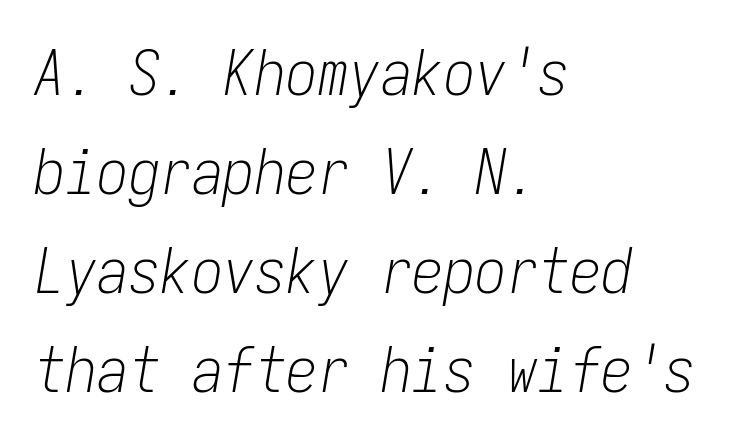
Tracking value appears to be zero — textbook default spacing. The area under the type is left untouched. Monospaced: the letters line up in strict vertical columns. Weight: not bold — regular or lighter. The whole block is typeset with a tilt. Typeset ragged right — the left edge is the straight one.
